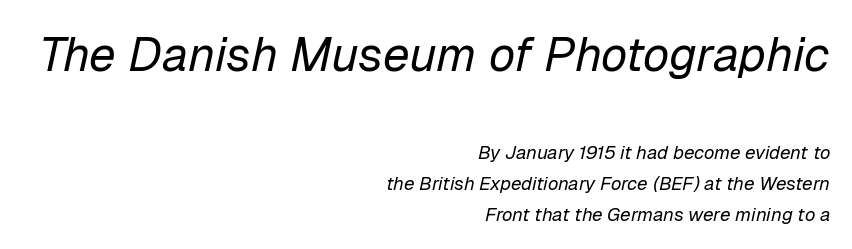
The image shows 48 px regular-weight type, italic (leaning right); set right-aligned, normal line spacing (1.63x), normal letter spacing, not underlined; the first (top) block is 2.53x larger; low stroke contrast and a medium x-height.
